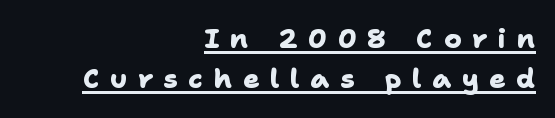
The image shows 27 px bold type; set right-aligned, normal line spacing (1.49x), unusually wide letter spacing (+0.39 em), underlined.
